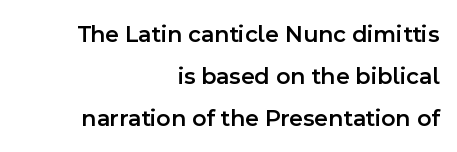
The image shows 24 px text type, upright; set right-aligned, line spacing 1.76x, normal letter spacing, not underlined.
